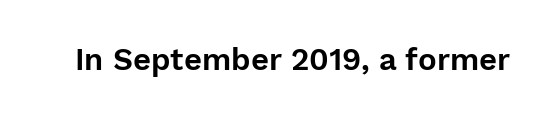
Q: Is the text italic (slanted)? A: No, it is upright.
Q: Is the typeface a serif or a sans-serif typeface? A: Sans-serif.
Q: Is the text underlined? A: No.
Q: Is the spacing between letters normal or unusually wide? A: Normal.
Q: Width (condensed, normal, or wide)? A: Normal.
Q: Stroke contrast? A: Low.
Q: x-height? A: Medium.
Q: Monospaced? A: No.
